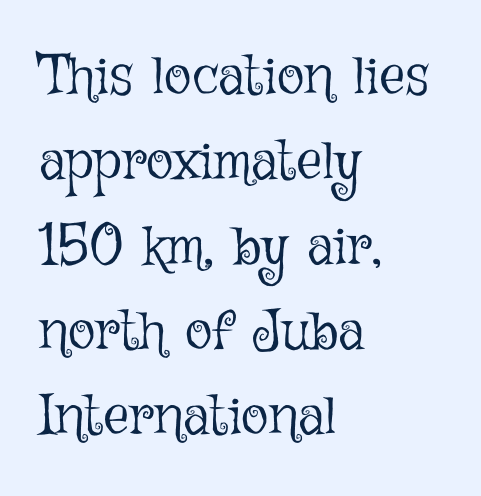
A typesetter would call this proportional, since set widths differ per character. Descenders hang freely into open space. Regular leading. On a weight scale, this lands at 450 or below. This sample is left-justified, so line endings fall wherever the words run out. Spacing between characters is what you'd get straight out of the box.
